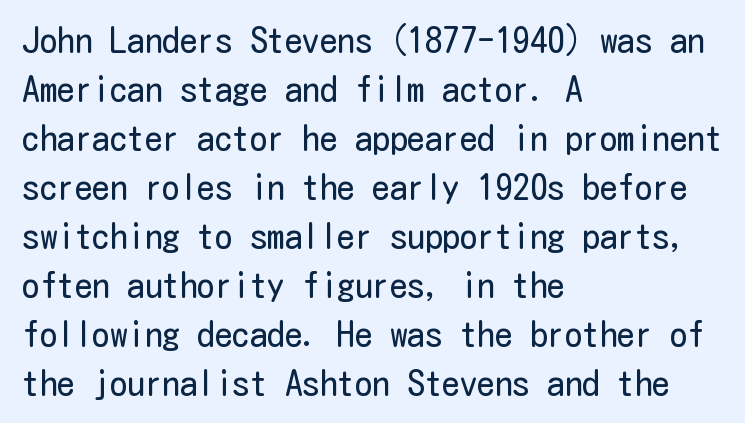
Q: Is the text bold? A: No.
Q: Is the text italic (slanted)? A: No, it is upright.
Q: Is the typeface a serif or a sans-serif typeface? A: Sans-serif.
Q: Is the text underlined? A: No.
Q: How is the paragraph aligned? A: Left-aligned.
Q: Is the spacing between letters normal or unusually wide? A: Normal.
Q: Is the spacing between lines tight, normal or loose? A: Normal.
Q: Width (condensed, normal, or wide)? A: Condensed.
Q: Stroke contrast? A: Low.
Q: x-height? A: Medium.
